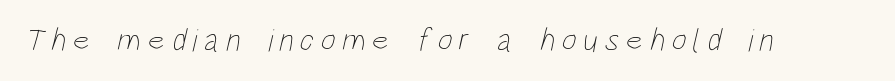
The image shows 32 px thin, condensed type; set unusually wide letter spacing (+0.21 em), not underlined; low stroke contrast and a large x-height.
